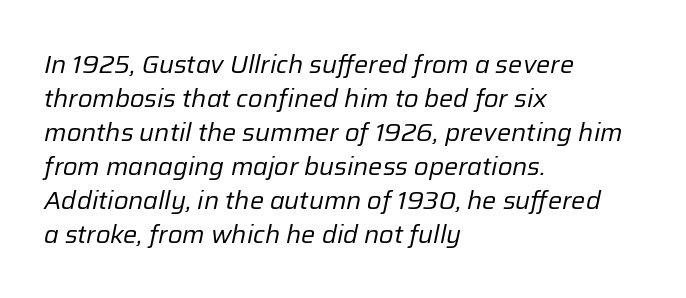
{"italic": "yes", "lean": "right", "slant_degrees": 12, "bold": "no", "underline": "no", "align": "left", "line_spacing": "normal", "line_spacing_ratio": 1.36, "letter_spacing": "normal", "letter_spacing_em": 0.0, "glyph_px": 25}
